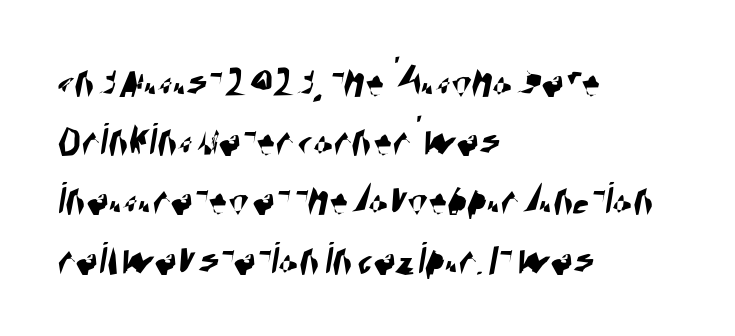
The image shows 47 px condensed sans-serif type; set left-aligned, normal line spacing (1.26x), normal letter spacing, not underlined; high stroke contrast and a large x-height.
